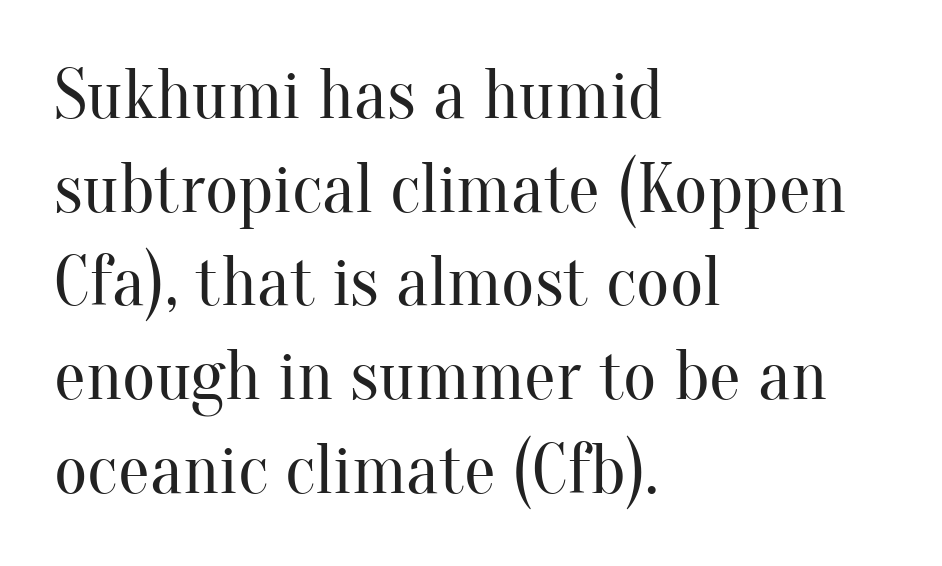
Q: Is the text bold? A: No.
Q: Is the text italic (slanted)? A: No, it is upright.
Q: Is the typeface a serif or a sans-serif typeface? A: Serif.
Q: Is the text underlined? A: No.
Q: How is the paragraph aligned? A: Left-aligned.
Q: Is the spacing between letters normal or unusually wide? A: Normal.
Q: Is the spacing between lines tight, normal or loose? A: Normal.
Q: Width (condensed, normal, or wide)? A: Normal.
Q: Stroke contrast? A: Medium.
Q: x-height? A: Small.
Q: Monospaced? A: No.
